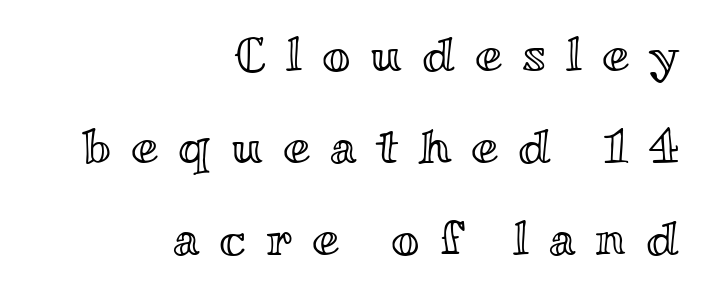
Each word looks stretched out because of the extra space between its letters. Is this a fixed-width face? No — the glyphs have proportional, varying widths. A bare baseline throughout the passage. This sample is right-justified, so line beginnings fall wherever the words allow. These lines were composed using upright roman letters.
